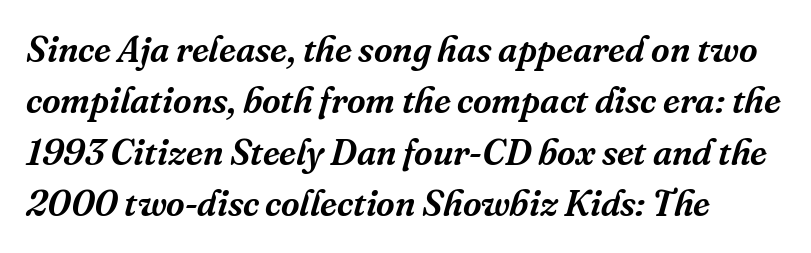
{"serif": "yes", "italic": "yes", "lean": "right", "slant_degrees": 16, "width": "normal", "stroke_contrast": "medium", "x_height": "medium", "monospaced": "no", "underline": "no", "line_spacing": "normal", "line_spacing_ratio": 1.43, "letter_spacing": "normal", "letter_spacing_em": 0.0, "glyph_px": 36}
